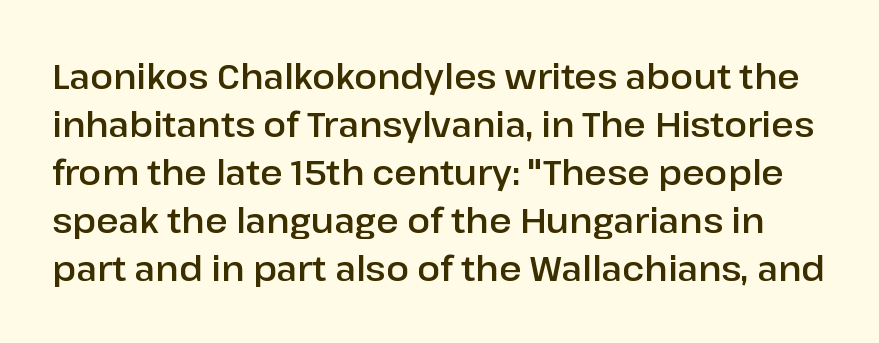
Q: Is the text italic (slanted)? A: No, it is upright.
Q: Is the typeface a serif or a sans-serif typeface? A: Sans-serif.
Q: Is the text underlined? A: No.
Q: Is the spacing between letters normal or unusually wide? A: Normal.
Q: Is the spacing between lines tight, normal or loose? A: Normal.
Q: Width (condensed, normal, or wide)? A: Normal.
Q: Stroke contrast? A: Low.
Q: x-height? A: Medium.
Q: Monospaced? A: No.
